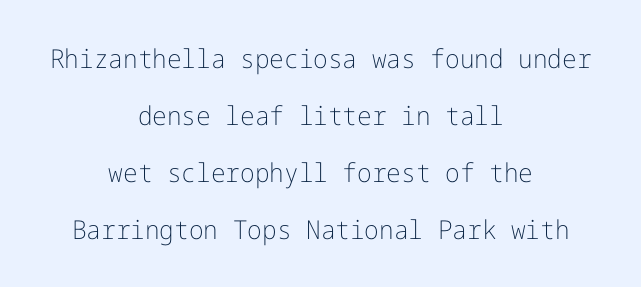
The compositor balanced each line on the midline. Vertically, the passage feels expansive, rows floating well apart. A quiet, ordinary-to-light weight characterises the typeface. No word sits above an underline. Nothing unusual about the tracking: characters are spaced as the font intends. Posture: vertical.
